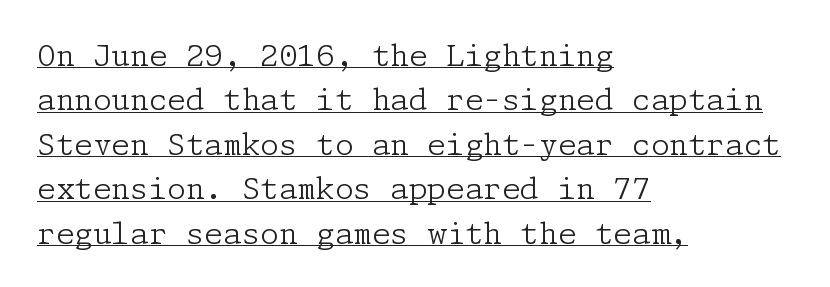
Q: Is the text bold? A: No.
Q: Is the text italic (slanted)? A: No, it is upright.
Q: Is the typeface a serif or a sans-serif typeface? A: Serif.
Q: Is the text underlined? A: Yes.
Q: How is the paragraph aligned? A: Left-aligned.
Q: Is the spacing between letters normal or unusually wide? A: Normal.
Q: Is the spacing between lines tight, normal or loose? A: Normal.
Q: Width (condensed, normal, or wide)? A: Normal.
Q: Stroke contrast? A: Low.
Q: x-height? A: Medium.
